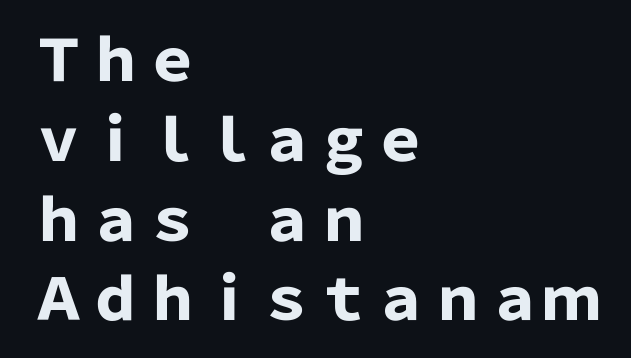
The sample has been set heavy, in full bold. Classification — sans serif. The words here are not underlined. What's the leading like? Ordinary, nothing unusual. Think of a printed novel: that variable character pitch is what you see here.
